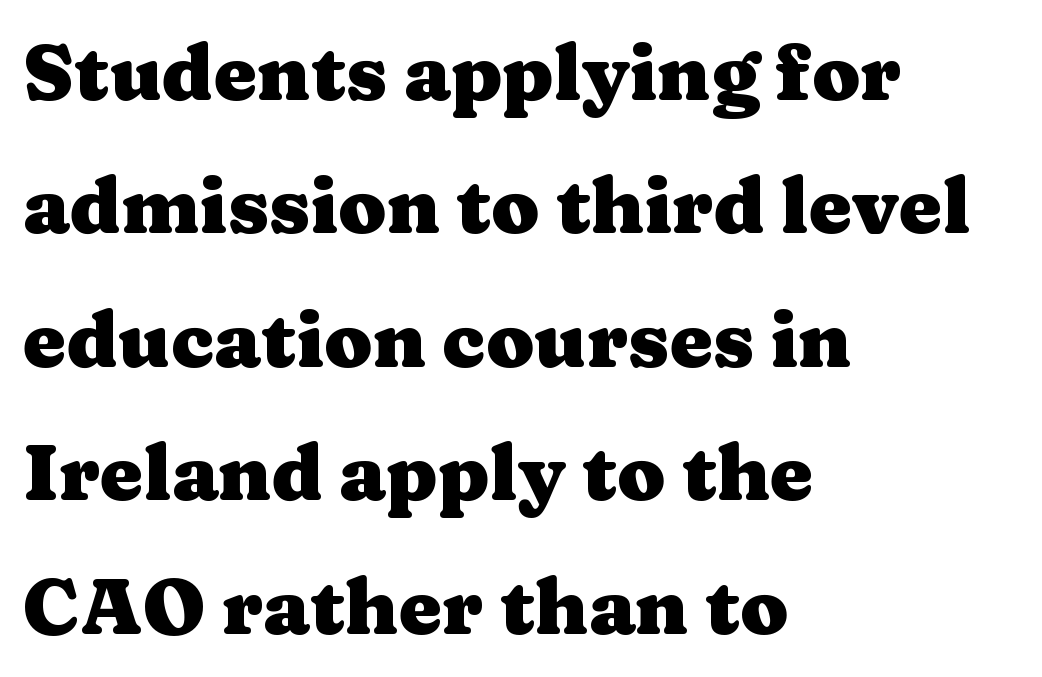
Q: Is the text bold? A: Yes.
Q: Is the text italic (slanted)? A: No, it is upright.
Q: Is the typeface a serif or a sans-serif typeface? A: Serif.
Q: Is the text underlined? A: No.
Q: How is the paragraph aligned? A: Left-aligned.
Q: Is the spacing between letters normal or unusually wide? A: Normal.
Q: Width (condensed, normal, or wide)? A: Wide.
Q: Stroke contrast? A: Medium.
Q: x-height? A: Medium.
Q: Monospaced? A: No.
